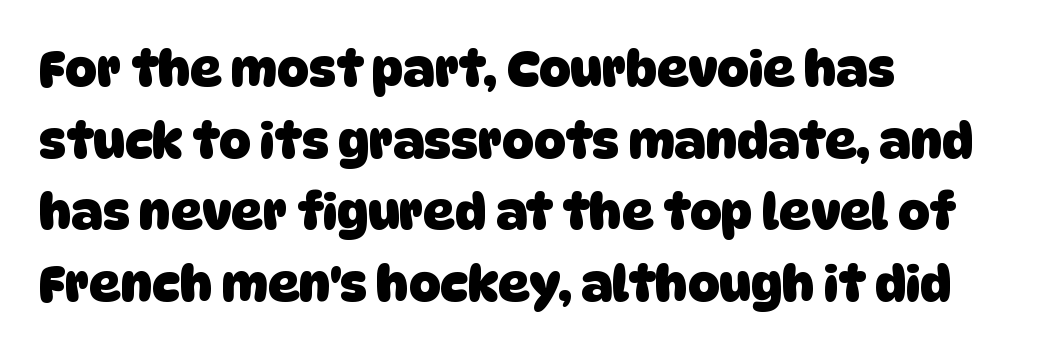
{"serif": "no", "bold": "yes", "weight": "heavy", "width": "normal", "stroke_contrast": "low", "x_height": "large", "monospaced": "no", "underline": "no", "align": "left", "line_spacing": "normal", "line_spacing_ratio": 1.46, "letter_spacing": "normal", "letter_spacing_em": 0.0, "glyph_px": 49}
